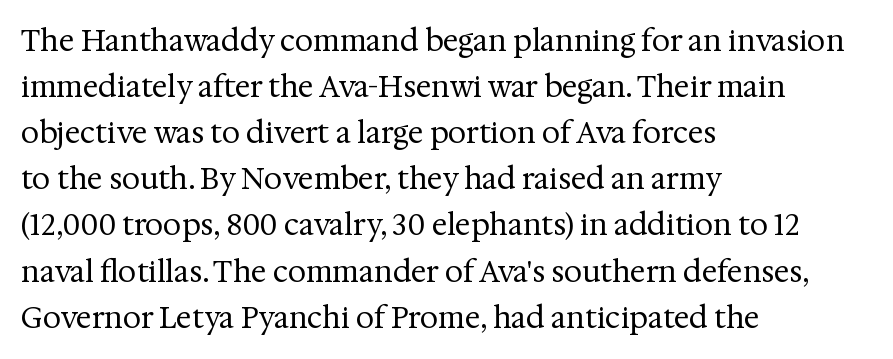
The image shows 29 px regular-weight serif type, upright; set left-aligned, normal line spacing (1.59x), normal letter spacing, not underlined; medium stroke contrast and a medium x-height.
